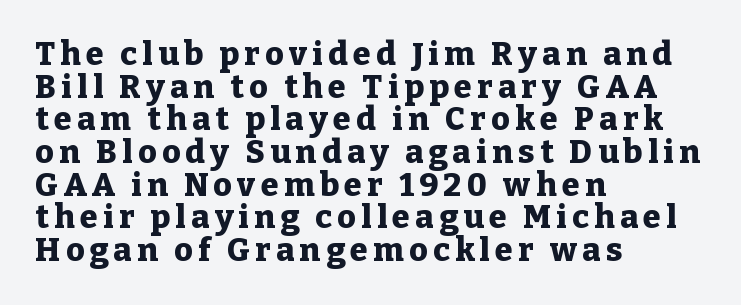
Q: Is the text bold? A: Yes.
Q: Is the text italic (slanted)? A: No, it is upright.
Q: Is the typeface a serif or a sans-serif typeface? A: Serif.
Q: Is the text underlined? A: No.
Q: How is the paragraph aligned? A: Left-aligned.
Q: Is the spacing between lines tight, normal or loose? A: Tight.
Q: Width (condensed, normal, or wide)? A: Normal.
Q: Stroke contrast? A: Low.
Q: x-height? A: Medium.
Q: Monospaced? A: No.
